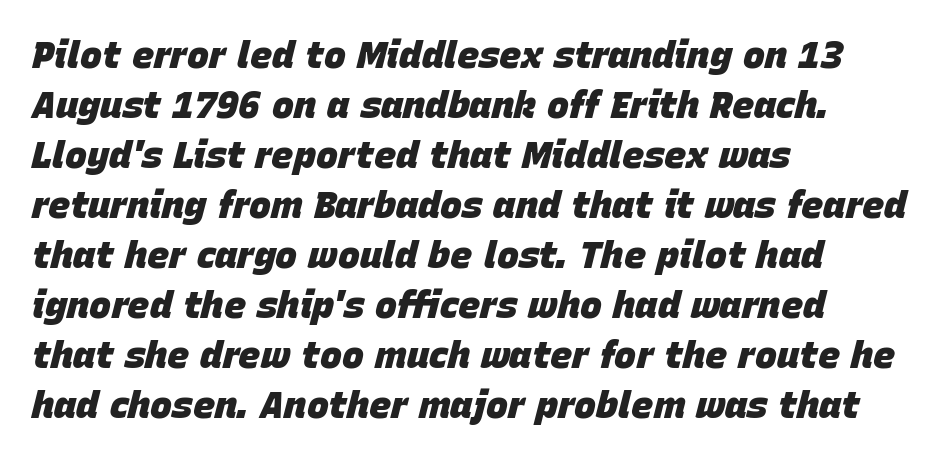
A clean baseline with only descenders dipping below it. Here the glyphs are tracked normally, forming tight word shapes. This is heavy type, rendered in bold. This is oblique type, the kind used for emphasis or titles.
